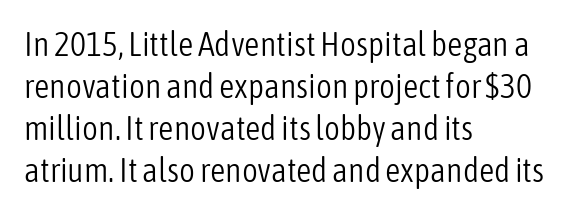
Q: Is the text bold? A: No.
Q: Is the text italic (slanted)? A: No, it is upright.
Q: Is the typeface a serif or a sans-serif typeface? A: Sans-serif.
Q: Is the text underlined? A: No.
Q: How is the paragraph aligned? A: Left-aligned.
Q: Is the spacing between letters normal or unusually wide? A: Normal.
Q: Width (condensed, normal, or wide)? A: Condensed.
Q: Stroke contrast? A: Low.
Q: x-height? A: Medium.
Q: Monospaced? A: No.
